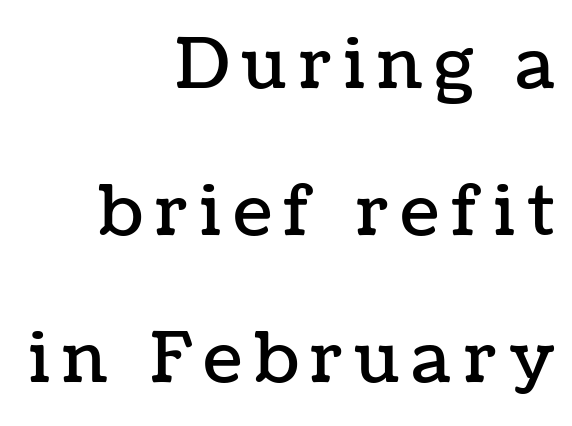
The image shows 69 px text type, upright; set right-aligned, loose line spacing (2.13x), not underlined; low stroke contrast and a medium x-height.
